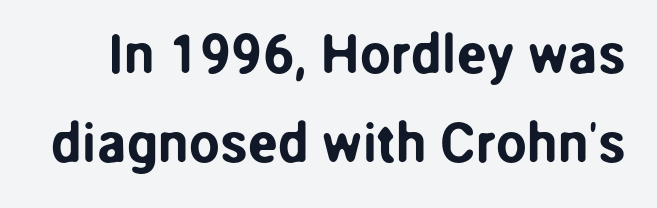
Quick note: interline space is typical. The designer went with a sans here, leaving each stem footless. The typography opts for an upright posture over an oblique one. Check under the words: just untouched page. Note the varied advance widths — an 'i' is clearly narrower than an 'm'.
